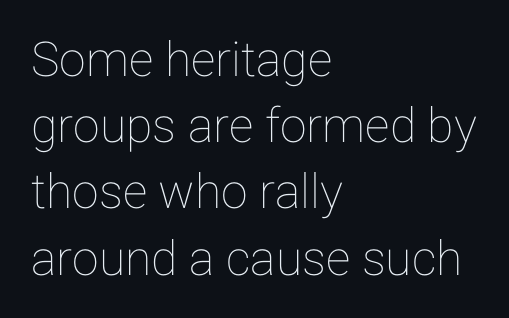
{"italic": "no", "width": "normal", "stroke_contrast": "low", "x_height": "medium", "monospaced": "no", "underline": "no", "align": "left", "line_spacing": "normal", "line_spacing_ratio": 1.38, "letter_spacing": "normal", "letter_spacing_em": 0.0, "glyph_px": 48}
